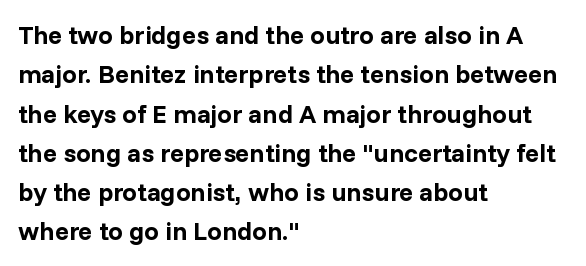
Typeset ragged right — the left edge is the straight one. The passage shown is not underscored anywhere. The lettering stays uniformly vertical, giving the passage a roman look. Short note: letters normally spaced.
